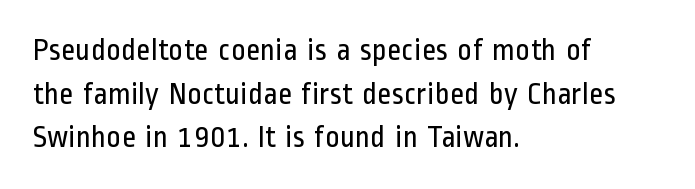
Q: Is the text bold? A: No.
Q: Is the text italic (slanted)? A: No, it is upright.
Q: Is the typeface a serif or a sans-serif typeface? A: Sans-serif.
Q: Is the text underlined? A: No.
Q: How is the paragraph aligned? A: Left-aligned.
Q: Is the spacing between letters normal or unusually wide? A: Normal.
Q: Is the spacing between lines tight, normal or loose? A: Normal.
Q: Width (condensed, normal, or wide)? A: Condensed.
Q: Stroke contrast? A: Low.
Q: x-height? A: Medium.
Q: Monospaced? A: No.
